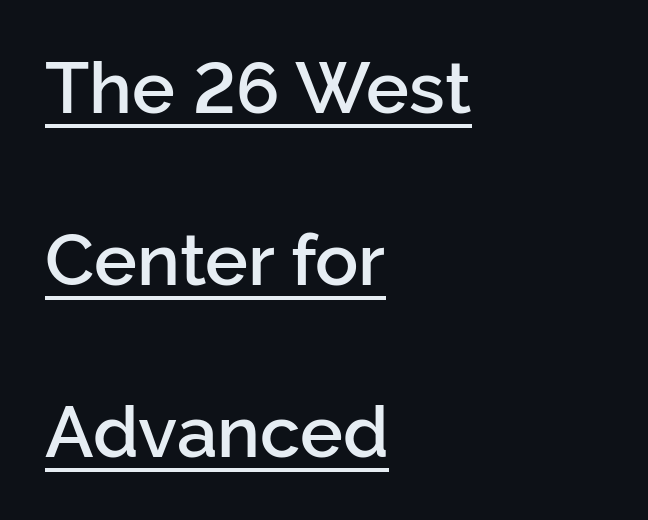
Q: Is the text bold? A: Semi-bold.
Q: Is the text italic (slanted)? A: No, it is upright.
Q: Is the typeface a serif or a sans-serif typeface? A: Sans-serif.
Q: Is the text underlined? A: Yes.
Q: How is the paragraph aligned? A: Left-aligned.
Q: Is the spacing between letters normal or unusually wide? A: Normal.
Q: Is the spacing between lines tight, normal or loose? A: Loose.
Q: Width (condensed, normal, or wide)? A: Normal.
Q: Stroke contrast? A: Low.
Q: x-height? A: Medium.
Q: Monospaced? A: No.
